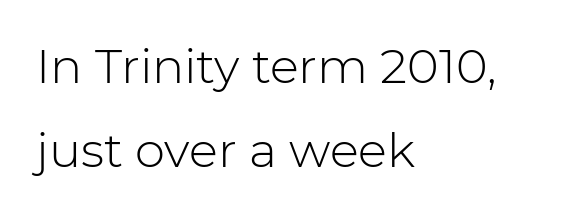
Q: Is the text bold? A: No.
Q: Is the text italic (slanted)? A: No, it is upright.
Q: Is the typeface a serif or a sans-serif typeface? A: Sans-serif.
Q: Is the text underlined? A: No.
Q: How is the paragraph aligned? A: Left-aligned.
Q: Is the spacing between letters normal or unusually wide? A: Normal.
Q: Width (condensed, normal, or wide)? A: Normal.
Q: Stroke contrast? A: Low.
Q: x-height? A: Medium.
Q: Monospaced? A: No.
